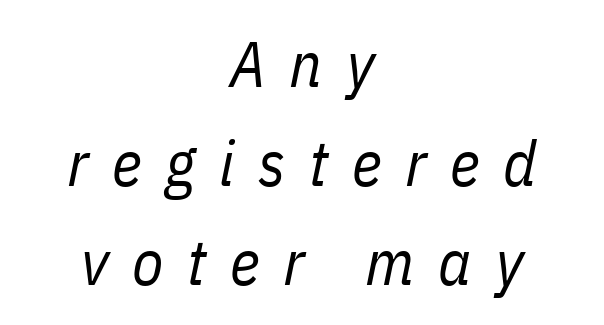
Tracking value appears strongly positive — letters spread wide. Regular leading. You could not count columns in this text — the font is proportionally spaced. Observe the lean: these are italic letterforms. Stem width sits at or under what a default text font uses. Anything drawn beneath the words? Only blank space.
